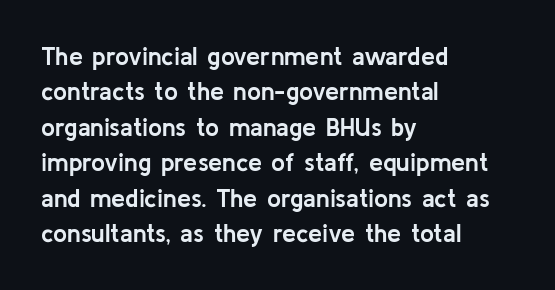
The strokes are fattened all the way to bold. Does the copy run flush right? No — it runs flush left. The face used here is rendered with its standard letterfit. Does the leading feel generous? No, just average. The typography opts for an upright posture over an oblique one.
